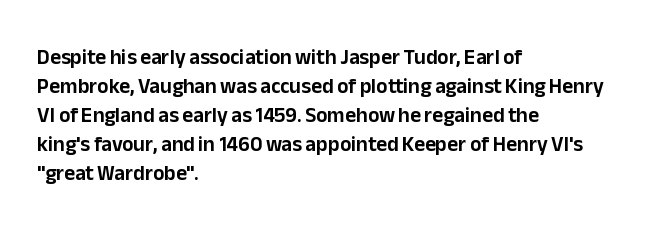
Q: Is the text italic (slanted)? A: No, it is upright.
Q: Is the text underlined? A: No.
Q: How is the paragraph aligned? A: Left-aligned.
Q: Is the spacing between letters normal or unusually wide? A: Normal.
Q: Is the spacing between lines tight, normal or loose? A: Normal.
